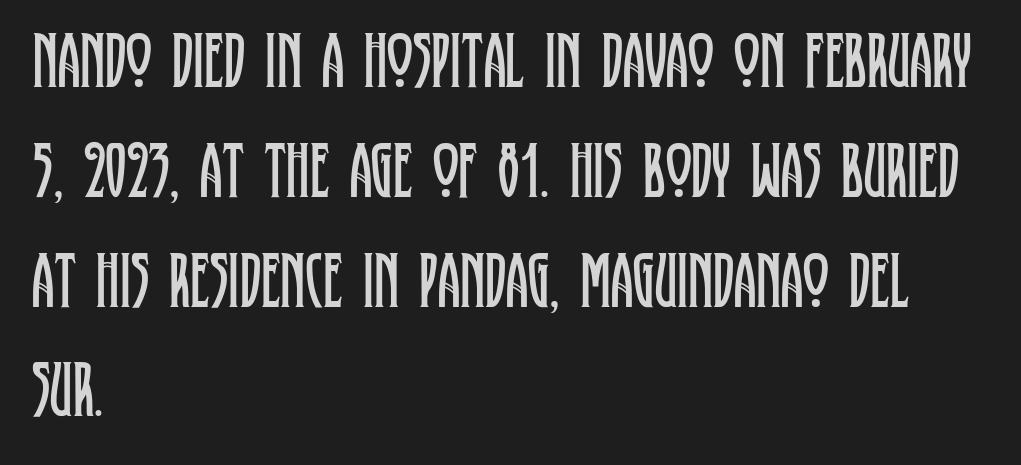
The image shows 79 px regular-weight, condensed serif type, upright; set left-aligned, normal line spacing (1.39x), normal letter spacing, not underlined; low stroke contrast and a large x-height.
